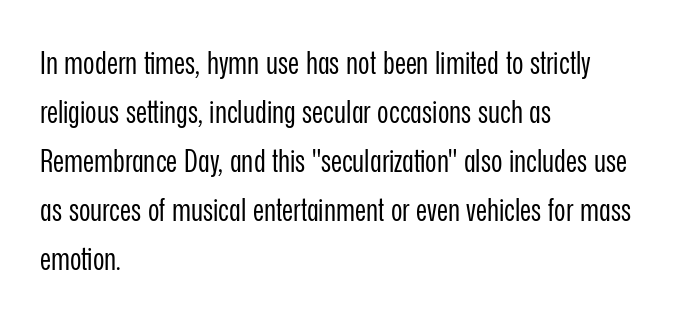
The block of text has a typical density, with ordinary space between rows. The typography opts for an upright posture over an oblique one. These lines stack with their left ends in a neat column. This sample has the flowing, uneven cadence of proportional lettering. The rendering shows plain stroke endings on the letterforms — a sans-serif design.
